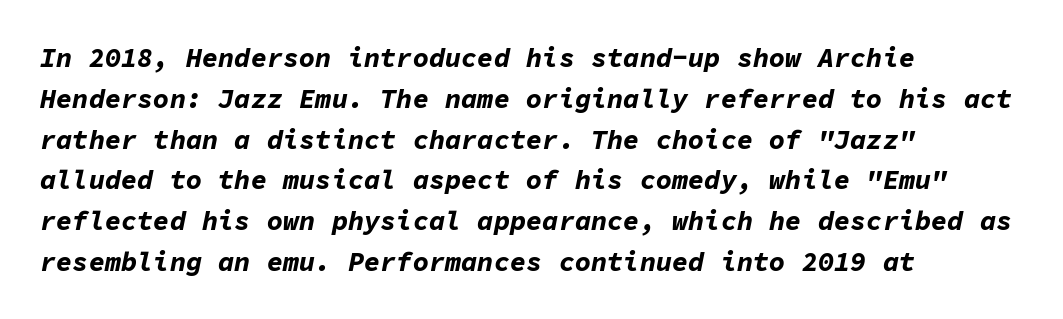
The image shows 27 px bold type, italic (leaning right); set left-aligned, normal line spacing (1.51x), normal letter spacing, not underlined.
